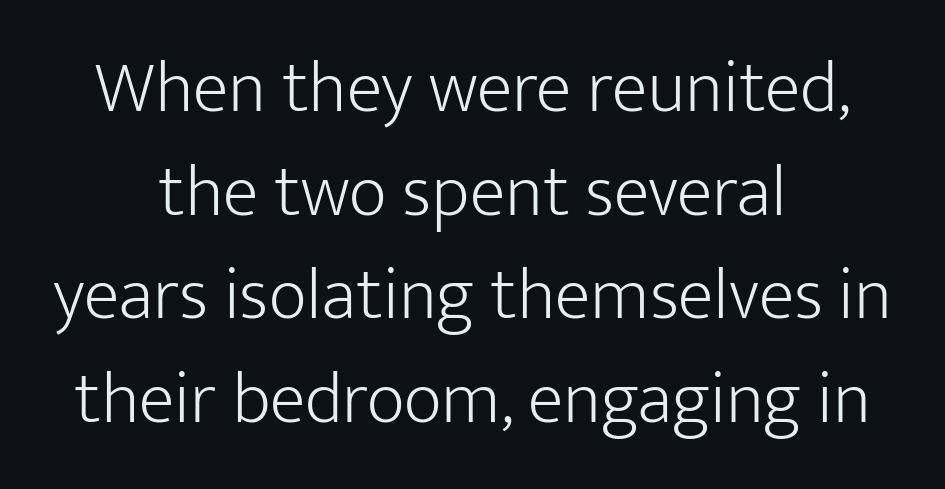
{"serif": "no", "italic": "no", "bold": "no", "weight": "light", "width": "normal", "stroke_contrast": "low", "x_height": "medium", "monospaced": "no", "underline": "no", "align": "center", "line_spacing": "normal", "line_spacing_ratio": 1.4, "letter_spacing": "normal", "letter_spacing_em": 0.0, "glyph_px": 74}
